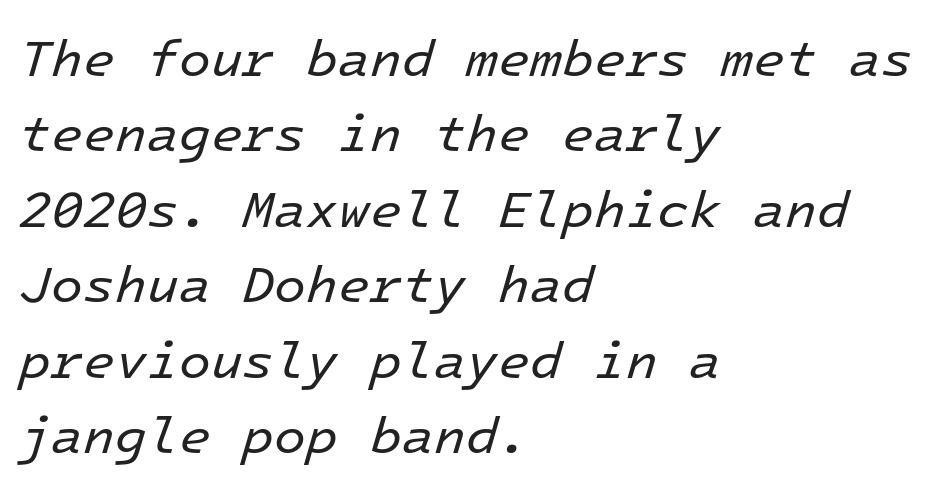
Slanted lettering throughout. You could call the tracking neutral — neither tight nor loose. Quick note: underline off. Letters have the restrained weight of plain body copy at most. Short and long lines alike share a common starting point at left. A typesetter would call this monospace, since all characters share one set width.
